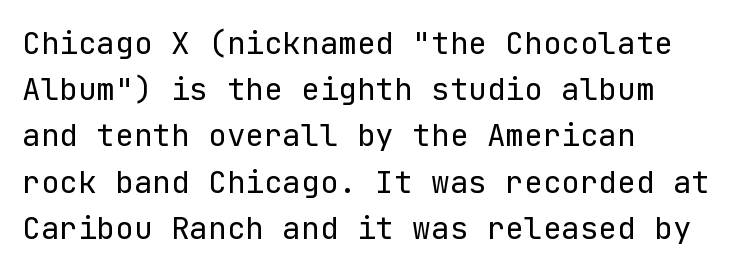
The image shows 31 px regular-weight sans-serif type, upright; set left-aligned, normal line spacing (1.49x), normal letter spacing, not underlined; low stroke contrast and a medium x-height.
